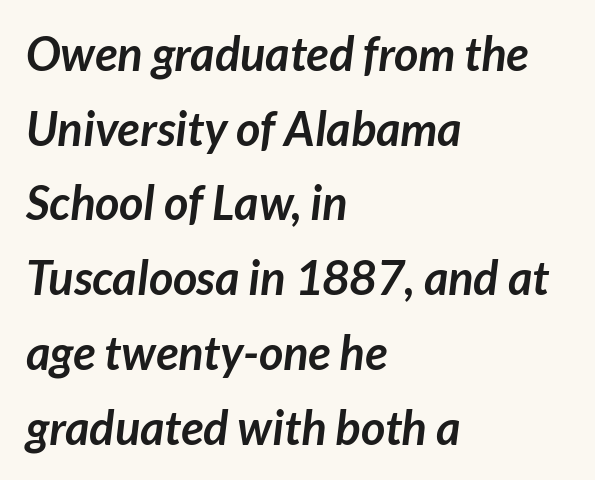
{"serif": "no", "bold": "yes", "weight": "semibold", "width": "normal", "stroke_contrast": "low", "x_height": "medium", "monospaced": "no", "underline": "no", "align": "left", "line_spacing": "normal", "line_spacing_ratio": 1.59, "letter_spacing": "normal", "letter_spacing_em": 0.0, "glyph_px": 47}
